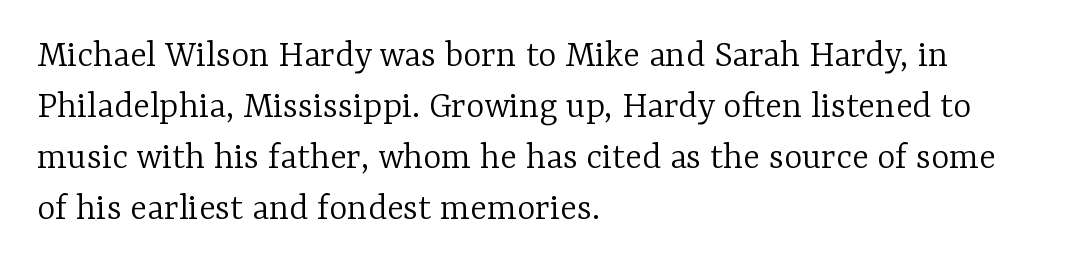
Short note: letters normally spaced. You can tell it's not italic because the verticals are truly vertical. Is this a fixed-width face? No — the glyphs have proportional, varying widths. Letters have the restrained weight of plain body copy at most. The gap between lines stays unmarked.
